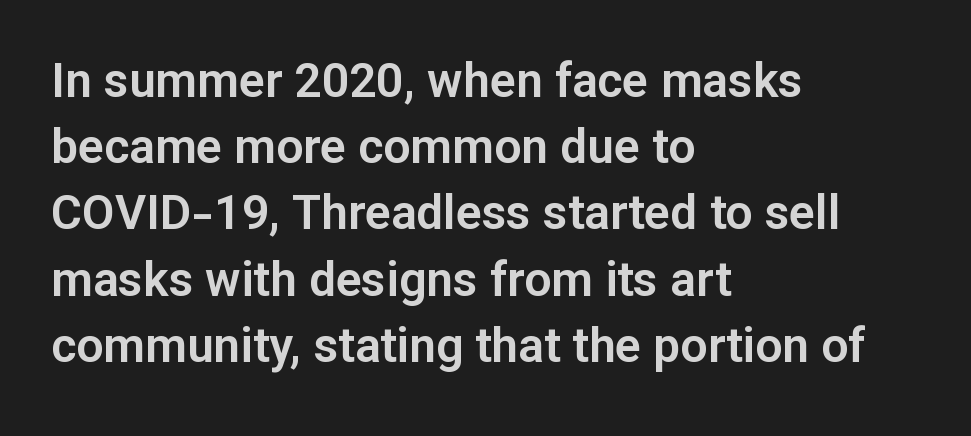
Q: Is the text italic (slanted)? A: No, it is upright.
Q: Is the typeface a serif or a sans-serif typeface? A: Sans-serif.
Q: Is the text underlined? A: No.
Q: How is the paragraph aligned? A: Left-aligned.
Q: Is the spacing between letters normal or unusually wide? A: Normal.
Q: Is the spacing between lines tight, normal or loose? A: Normal.
Q: Width (condensed, normal, or wide)? A: Normal.
Q: Stroke contrast? A: Low.
Q: x-height? A: Medium.
Q: Monospaced? A: No.
